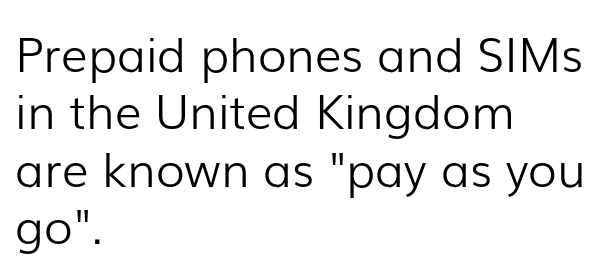
{"serif": "no", "italic": "no", "bold": "no", "weight": "light", "width": "normal", "stroke_contrast": "low", "x_height": "medium", "monospaced": "no", "underline": "no", "align": "left", "line_spacing_ratio": 1.22, "letter_spacing": "normal", "letter_spacing_em": 0.0, "glyph_px": 47}
